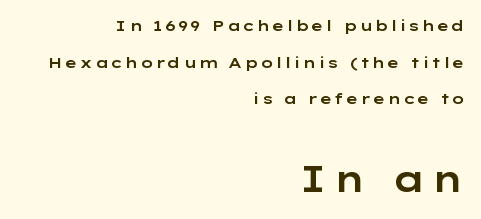
Q: Is the text italic (slanted)? A: No, it is upright.
Q: Is the typeface a serif or a sans-serif typeface? A: Sans-serif.
Q: Is the text underlined? A: No.
Q: How is the paragraph aligned? A: Right-aligned.
Q: Is the spacing between lines tight, normal or loose? A: Loose.
Q: Which block of text is set in a larger size, the first (top) or the second (bottom)? A: The second (bottom) one.
Q: Width (condensed, normal, or wide)? A: Wide.
Q: Stroke contrast? A: Low.
Q: x-height? A: Medium.
Q: Monospaced? A: No.
